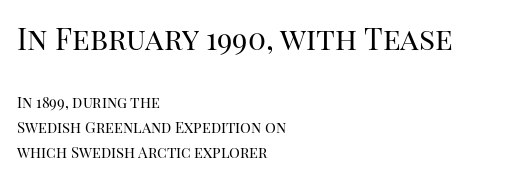
The lines sit at an ordinary, default distance from one another. Proportional: the letters do not fall into vertical columns. Of the two passages, the one on top uses the larger point size. Stroke thickness stays within the range of a standard reading face or lighter.
